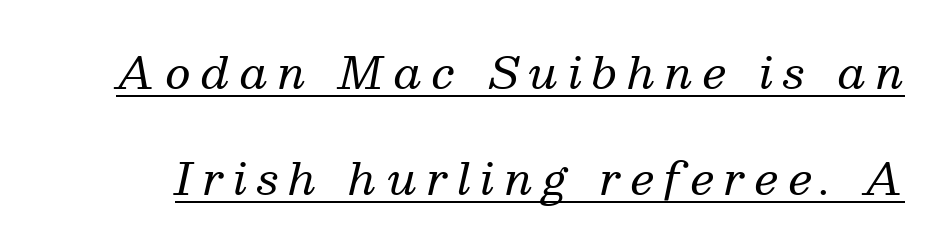
The image shows 44 px regular-weight serif type, italic (leaning right); set loose line spacing (2.41x), unusually wide letter spacing (+0.23 em), underlined; medium stroke contrast and a medium x-height.
